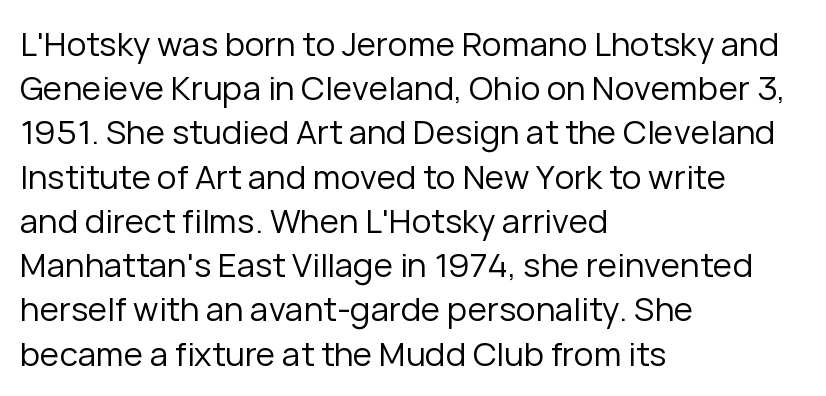
Q: Is the text bold? A: No.
Q: Is the text italic (slanted)? A: No, it is upright.
Q: Is the typeface a serif or a sans-serif typeface? A: Sans-serif.
Q: Is the text underlined? A: No.
Q: How is the paragraph aligned? A: Left-aligned.
Q: Is the spacing between letters normal or unusually wide? A: Normal.
Q: Is the spacing between lines tight, normal or loose? A: Normal.
Q: Width (condensed, normal, or wide)? A: Normal.
Q: Stroke contrast? A: Low.
Q: x-height? A: Medium.
Q: Monospaced? A: No.
